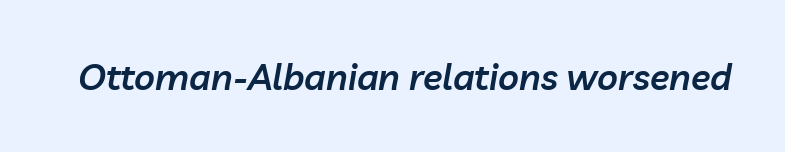
The image shows 36 px semibold type, italic (leaning right); set normal letter spacing, not underlined; low stroke contrast and a medium x-height.
